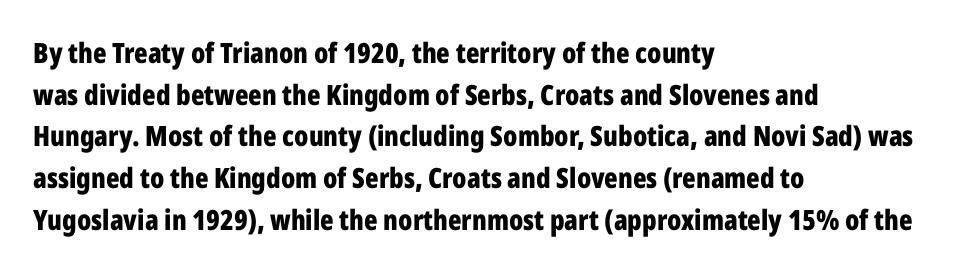
{"serif": "no", "italic": "no", "bold": "yes", "weight": "bold", "width": "condensed", "stroke_contrast": "low", "x_height": "medium", "monospaced": "no", "underline": "no", "align": "left", "line_spacing": "normal", "line_spacing_ratio": 1.49, "letter_spacing": "normal", "letter_spacing_em": 0.0, "glyph_px": 28}
